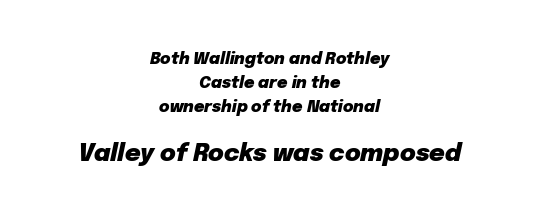
Q: Is the text bold? A: Yes.
Q: Is the text italic (slanted)? A: Yes, it leans right by about 12 degrees.
Q: Is the text underlined? A: No.
Q: How is the paragraph aligned? A: Centered.
Q: Is the spacing between letters normal or unusually wide? A: Normal.
Q: Is the spacing between lines tight, normal or loose? A: Normal.
Q: Which block of text is set in a larger size, the first (top) or the second (bottom)? A: The second (bottom) one.
